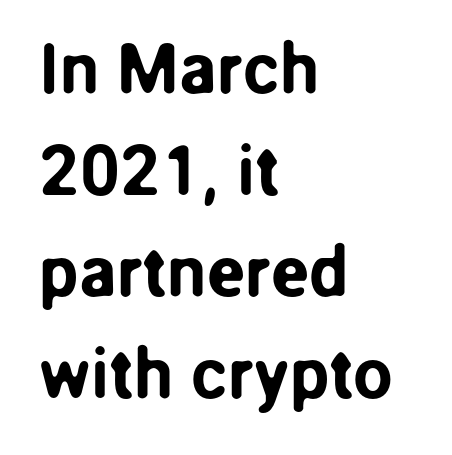
The image shows 71 px sans-serif type, upright; set left-aligned, normal line spacing (1.43x), normal letter spacing, not underlined; low stroke contrast and a medium x-height.
